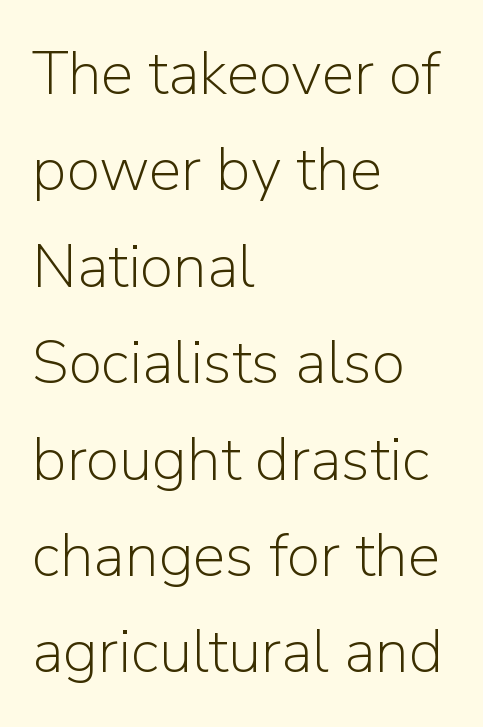
{"serif": "no", "italic": "no", "bold": "no", "weight": "light", "width": "normal", "stroke_contrast": "low", "x_height": "medium", "monospaced": "no", "underline": "no", "align": "left", "line_spacing": "normal", "line_spacing_ratio": 1.58, "letter_spacing": "normal", "letter_spacing_em": 0.0, "glyph_px": 61}
